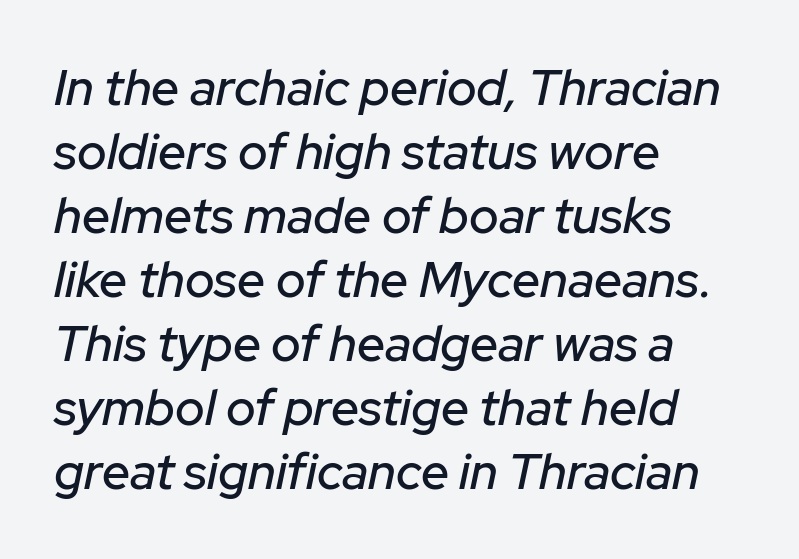
{"italic": "yes", "lean": "right", "slant_degrees": 12, "width": "normal", "stroke_contrast": "low", "x_height": "medium", "monospaced": "no", "underline": "no", "align": "left", "line_spacing": "normal", "line_spacing_ratio": 1.28, "letter_spacing": "normal", "letter_spacing_em": 0.0, "glyph_px": 50}
